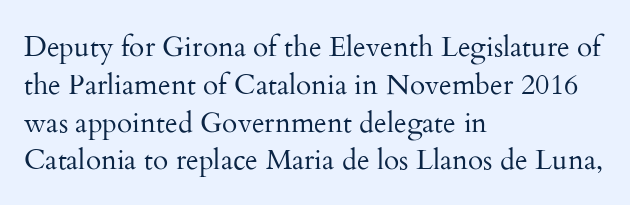
The image shows 28 px regular-weight serif type, upright; set left-aligned, normal line spacing (1.35x), normal letter spacing, not underlined; medium stroke contrast and a small x-height.
